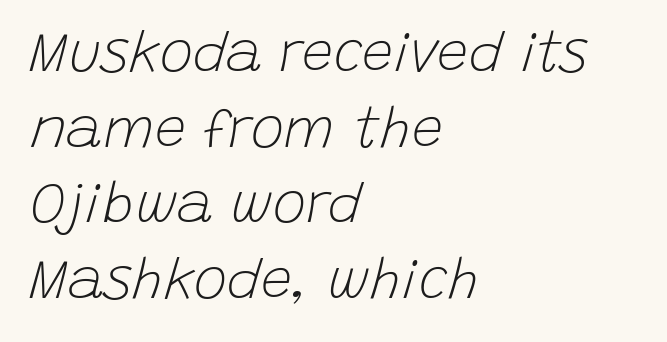
The image shows 56 px light type, italic (leaning right); set left-aligned, normal line spacing (1.35x), normal letter spacing, not underlined; low stroke contrast and a large x-height.
